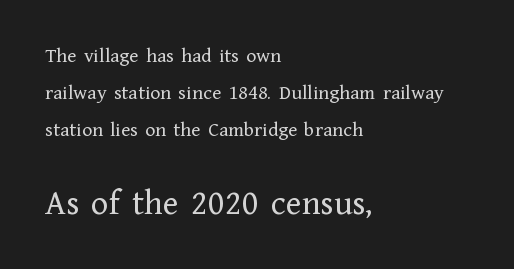
{"serif": "yes", "italic": "no", "bold": "no", "weight": "regular", "width": "normal", "stroke_contrast": "low", "x_height": "medium", "monospaced": "no", "underline": "no", "align": "left", "line_spacing_ratio": 1.76, "letter_spacing": "normal", "letter_spacing_em": 0.0, "larger_block": "second", "size_ratio": 1.71, "glyph_px": 36}
